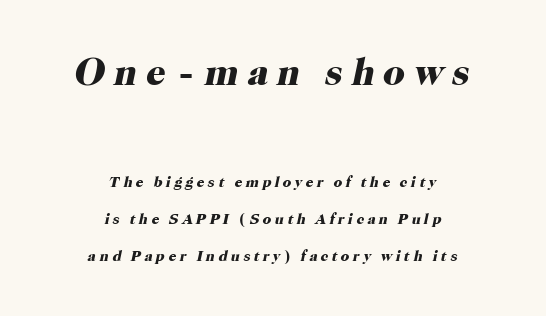
The image shows 38 px heavy serif type, italic (leaning right); set centered, loose line spacing (2.48x), unusually wide letter spacing (+0.23 em), not underlined; the first (top) block is 2.53x larger; high stroke contrast and a medium x-height.
